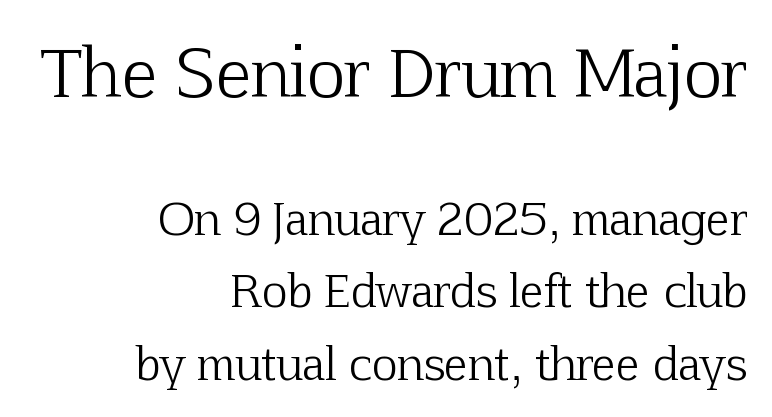
The image shows 66 px light serif type, upright; set right-aligned, normal line spacing (1.65x), normal letter spacing, not underlined; the first (top) block is 1.5x larger; low stroke contrast and a medium x-height.
